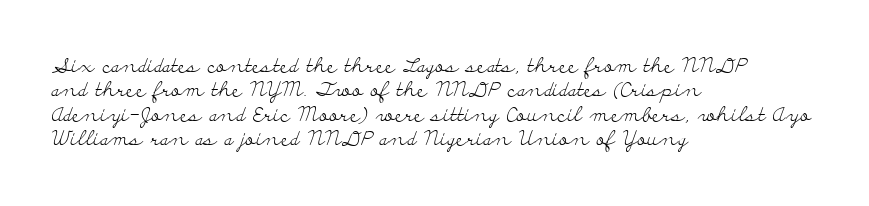
Q: Is the text bold? A: No.
Q: Is the text italic (slanted)? A: Yes.
Q: Is the text underlined? A: No.
Q: How is the paragraph aligned? A: Left-aligned.
Q: Is the spacing between letters normal or unusually wide? A: Normal.
